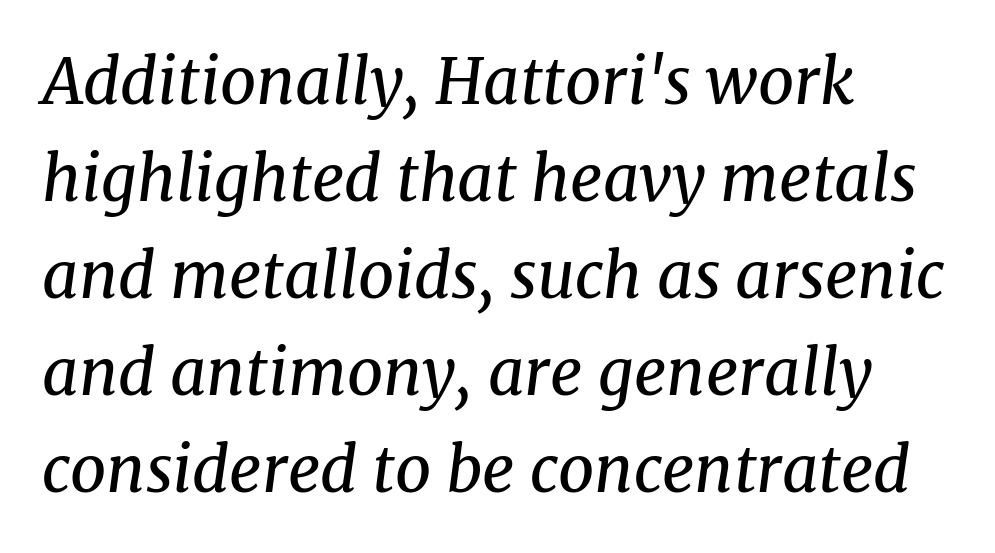
{"serif": "yes", "italic": "yes", "lean": "right", "slant_degrees": 8, "bold": "no", "weight": "regular", "width": "normal", "stroke_contrast": "medium", "x_height": "medium", "monospaced": "no", "underline": "no", "align": "left", "line_spacing": "normal", "line_spacing_ratio": 1.54, "letter_spacing": "normal", "letter_spacing_em": 0.0, "glyph_px": 63}
